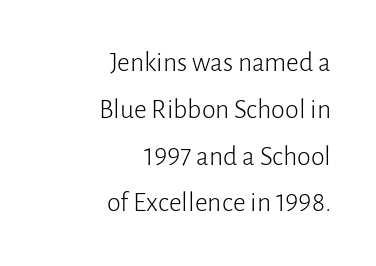
{"serif": "no", "italic": "no", "bold": "no", "weight": "light", "width": "normal", "stroke_contrast": "low", "x_height": "medium", "monospaced": "no", "underline": "no", "align": "right", "line_spacing": "normal", "line_spacing_ratio": 1.67, "letter_spacing": "normal", "letter_spacing_em": 0.0, "glyph_px": 28}
